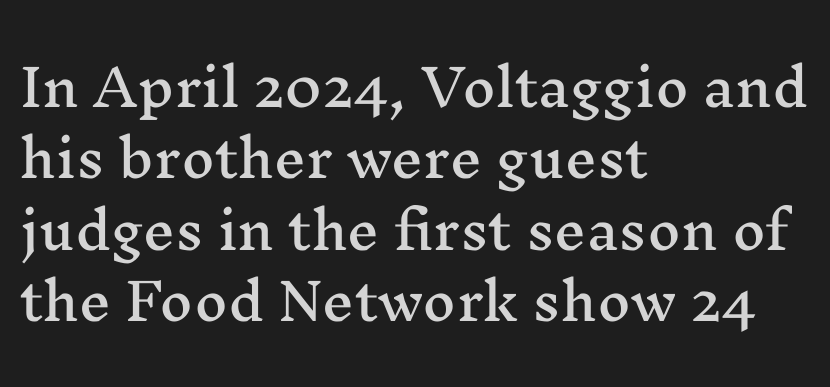
{"serif": "yes", "italic": "no", "width": "wide", "stroke_contrast": "medium", "x_height": "medium", "monospaced": "no", "underline": "no", "align": "left", "line_spacing": "normal", "line_spacing_ratio": 1.4, "letter_spacing": "normal", "letter_spacing_em": 0.0, "glyph_px": 51}
